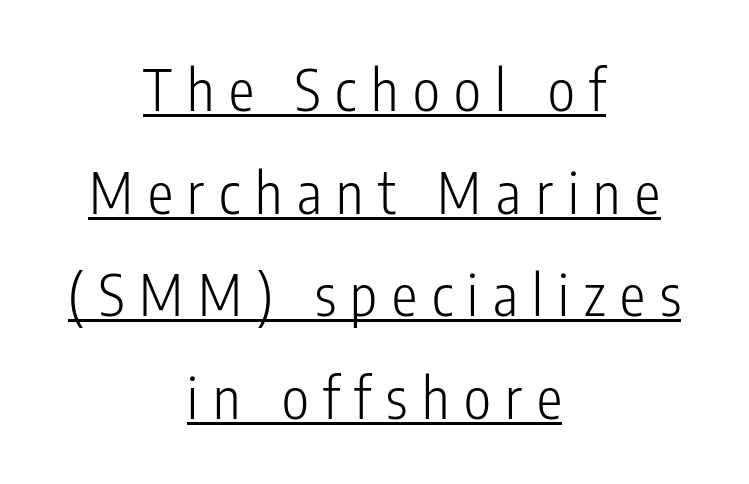
Q: Is the text bold? A: No.
Q: Is the text italic (slanted)? A: No, it is upright.
Q: Is the typeface a serif or a sans-serif typeface? A: Sans-serif.
Q: Is the text underlined? A: Yes.
Q: How is the paragraph aligned? A: Centered.
Q: Is the spacing between letters normal or unusually wide? A: Unusually wide.
Q: Width (condensed, normal, or wide)? A: Condensed.
Q: Stroke contrast? A: Low.
Q: x-height? A: Medium.
Q: Monospaced? A: No.
